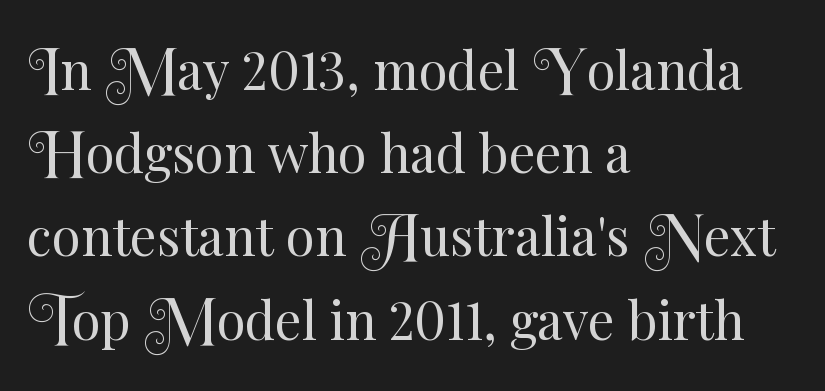
Q: Is the text bold? A: No.
Q: Is the text italic (slanted)? A: No, it is upright.
Q: Is the text underlined? A: No.
Q: How is the paragraph aligned? A: Left-aligned.
Q: Is the spacing between letters normal or unusually wide? A: Normal.
Q: Is the spacing between lines tight, normal or loose? A: Normal.
Q: Width (condensed, normal, or wide)? A: Normal.
Q: Stroke contrast? A: Medium.
Q: x-height? A: Small.
Q: Monospaced? A: No.
